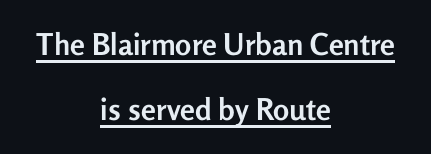
Q: Is the text bold? A: Yes.
Q: Is the text italic (slanted)? A: No, it is upright.
Q: Is the typeface a serif or a sans-serif typeface? A: Sans-serif.
Q: Is the text underlined? A: Yes.
Q: How is the paragraph aligned? A: Centered.
Q: Is the spacing between letters normal or unusually wide? A: Normal.
Q: Is the spacing between lines tight, normal or loose? A: Loose.
Q: Width (condensed, normal, or wide)? A: Normal.
Q: Stroke contrast? A: Low.
Q: x-height? A: Medium.
Q: Monospaced? A: No.
